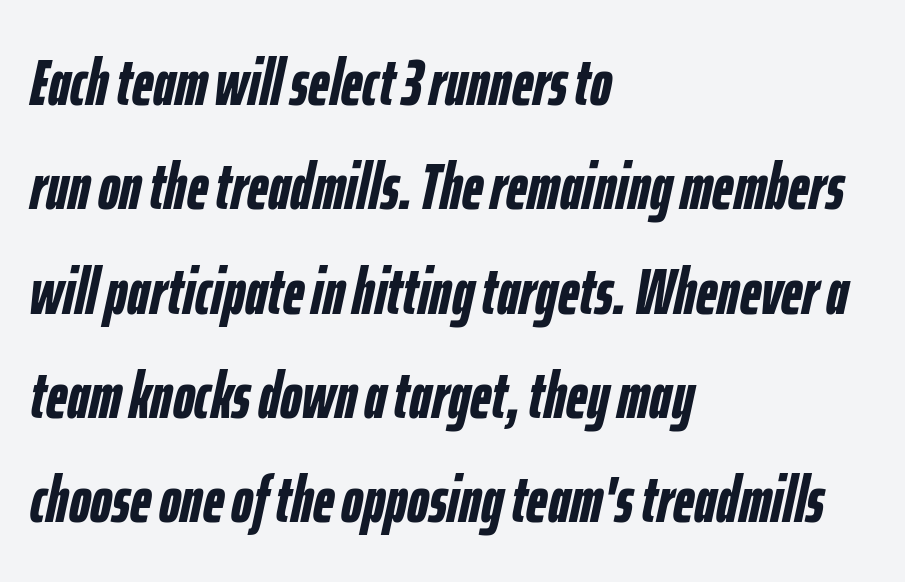
{"italic": "yes", "lean": "right", "slant_degrees": 12, "bold": "yes", "weight": "semibold", "width": "condensed", "stroke_contrast": "low", "x_height": "medium", "monospaced": "no", "underline": "no", "align": "left", "line_spacing": "normal", "line_spacing_ratio": 1.58, "letter_spacing": "normal", "letter_spacing_em": 0.0, "glyph_px": 66}
